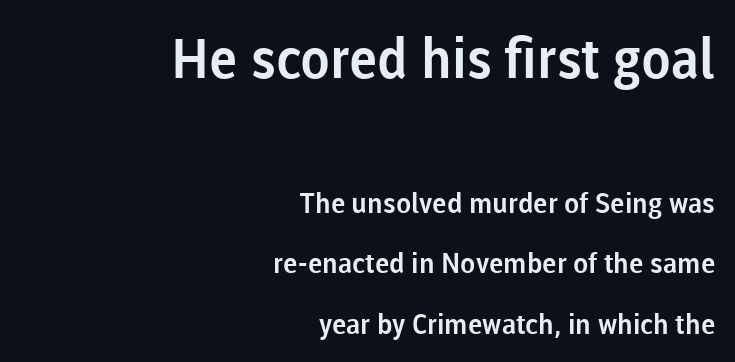
Honestly, the rows look like they've been pulled way apart. Character widths vary here, with narrow letters taking less room than wide ones. Tracking here is standard; glyphs follow each other at the usual distance. These lines were composed using upright roman letters.
